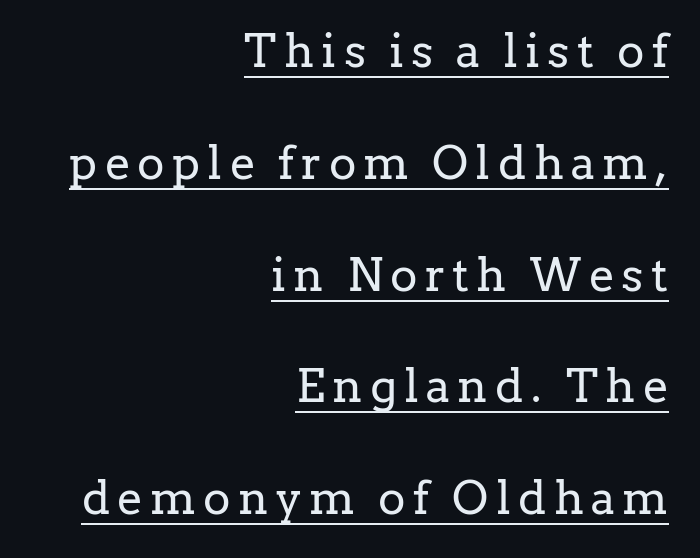
{"serif": "yes", "italic": "no", "bold": "no", "weight": "regular", "width": "normal", "stroke_contrast": "low", "x_height": "medium", "monospaced": "no", "underline": "yes", "align": "right", "line_spacing": "loose", "line_spacing_ratio": 2.43, "glyph_px": 46}
